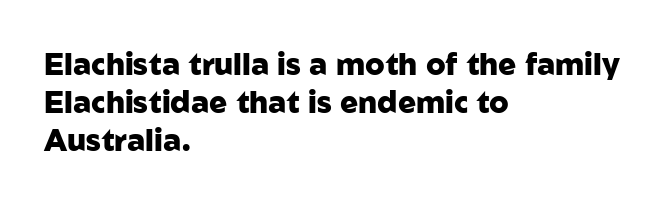
{"serif": "no", "italic": "no", "bold": "yes", "weight": "heavy", "width": "normal", "stroke_contrast": "low", "x_height": "medium", "monospaced": "no", "underline": "no", "align": "left", "line_spacing": "normal", "line_spacing_ratio": 1.26, "letter_spacing": "normal", "letter_spacing_em": 0.0, "glyph_px": 30}
